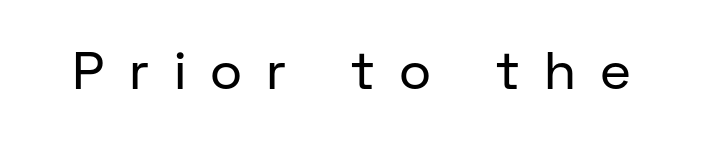
{"serif": "no", "italic": "no", "bold": "no", "weight": "regular", "width": "normal", "stroke_contrast": "low", "x_height": "medium", "monospaced": "no", "underline": "no", "letter_spacing": "wide", "letter_spacing_em": 0.49, "glyph_px": 53}
